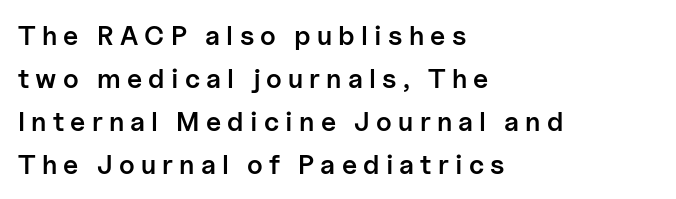
The image shows 27 px text type, upright; set left-aligned, normal line spacing (1.59x), unusually wide letter spacing (+0.23 em), not underlined.
